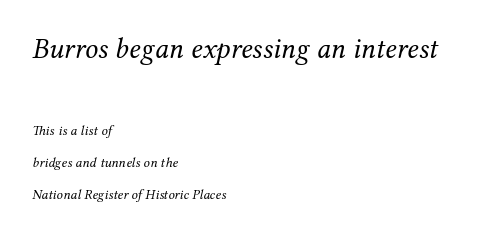
Line spacing here is loose. The weight would be labelled regular, book, light, or lighter still. The text carries the slant typical of an italic or oblique font. Character widths vary here, with narrow letters taking less room than wide ones. Observe the serifs anchoring each vertical stroke in this sample.
